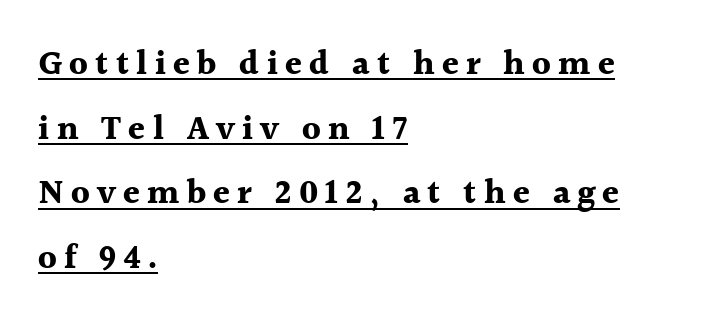
Glance below the letters and you will spot a drawn line. Each new line begins a long way beneath the previous one. In terms of posture, this sample is upright. One-word summary of the alignment: left.
